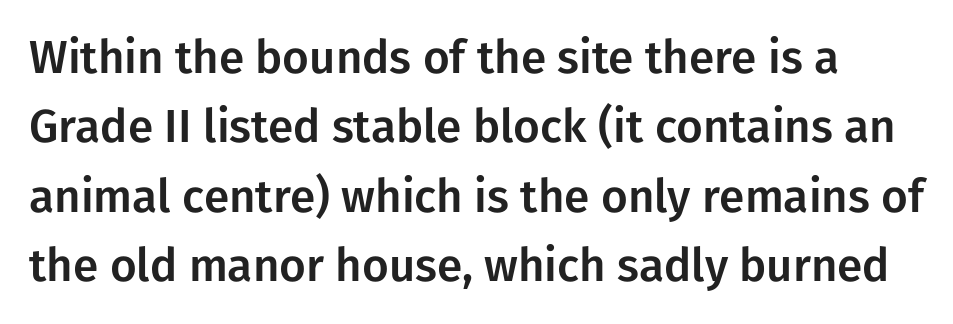
The image shows 46 px sans-serif type, upright; set normal line spacing (1.51x), normal letter spacing, not underlined; low stroke contrast and a medium x-height.
